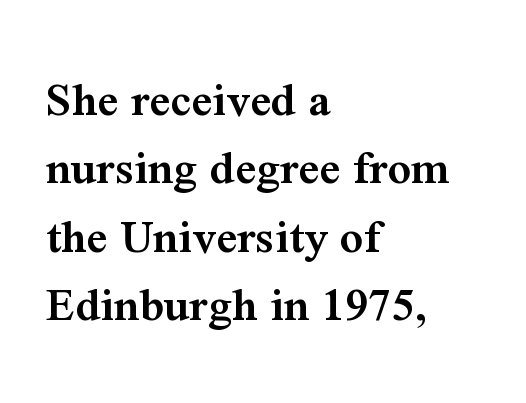
The image shows 51 px semibold serif type, upright; set left-aligned, normal line spacing (1.34x), normal letter spacing, not underlined; medium stroke contrast and a medium x-height.
